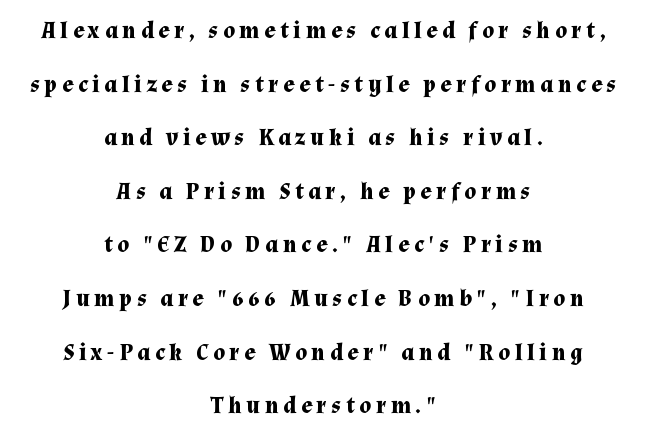
These lines were composed using upright roman letters. Heavy, bold letterforms. Underlining? Definitely not there. The text block is weighted toward neither margin, spreading evenly from the middle.
